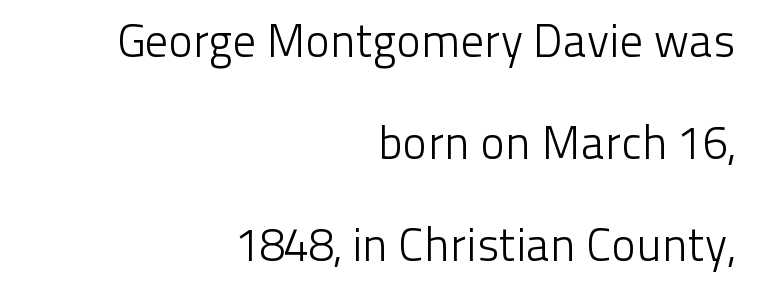
Notice how the passage keeps a crisp vertical edge on the right only. Regarding serifs, this sample does without them. Summary of vertical rhythm: relaxed, with wide interline spacing. The letters stand straight up with perfectly vertical stems. Words float on clear page, feet unadorned. Spacing verdict: proportional, widths tailored to each character.
